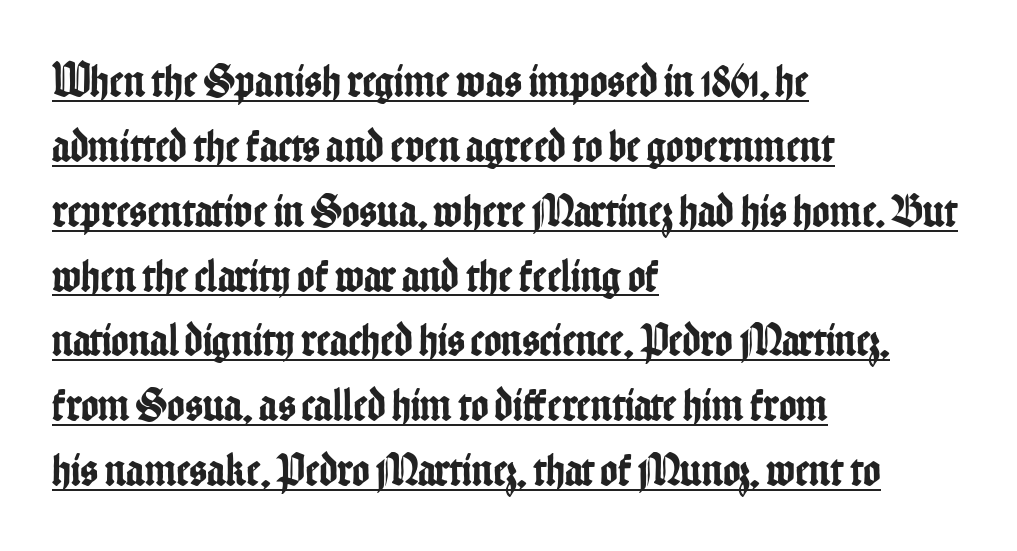
{"serif": "no", "italic": "no", "width": "condensed", "stroke_contrast": "low", "x_height": "medium", "monospaced": "no", "underline": "yes", "align": "left", "line_spacing": "normal", "line_spacing_ratio": 1.38, "letter_spacing": "normal", "letter_spacing_em": 0.0, "glyph_px": 47}
